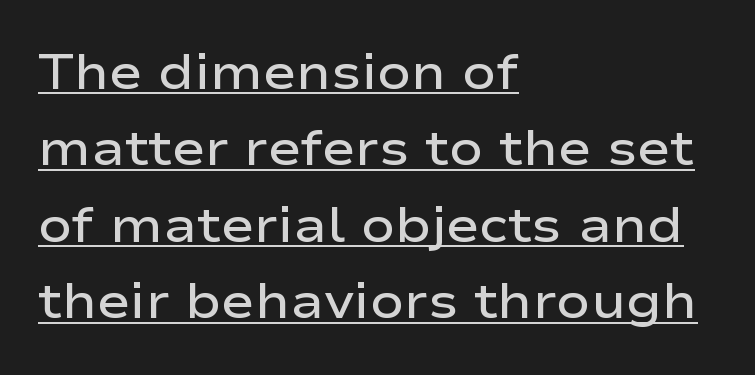
Looks like regular typesetting: each glyph gets only the width it needs. The typesetter has applied underlining to the passage shown. Observe the absence of serifs on each vertical stroke in this sample. What stands out about the letter spacing? Nothing — it is the standard amount. Emphasis by weight is partial: semibold.
